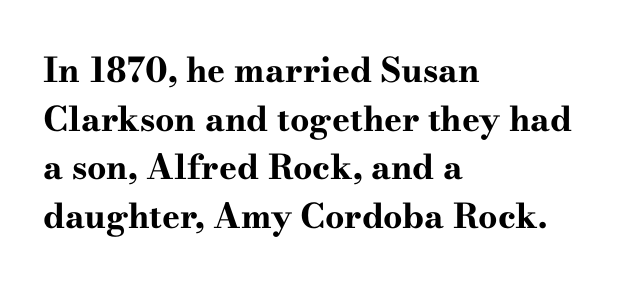
{"serif": "yes", "italic": "no", "bold": "yes", "weight": "bold", "width": "wide", "stroke_contrast": "high", "x_height": "small", "monospaced": "no", "underline": "no", "align": "left", "line_spacing": "normal", "line_spacing_ratio": 1.43, "letter_spacing": "normal", "letter_spacing_em": 0.0, "glyph_px": 34}
